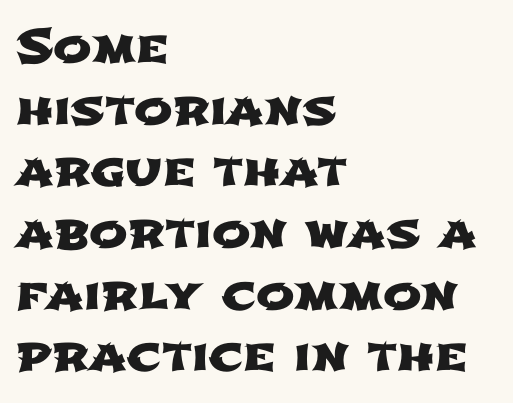
{"serif": "no", "width": "wide", "stroke_contrast": "low", "x_height": "medium", "monospaced": "no", "underline": "no", "align": "left", "line_spacing": "normal", "line_spacing_ratio": 1.34, "letter_spacing": "normal", "letter_spacing_em": 0.0, "glyph_px": 46}
